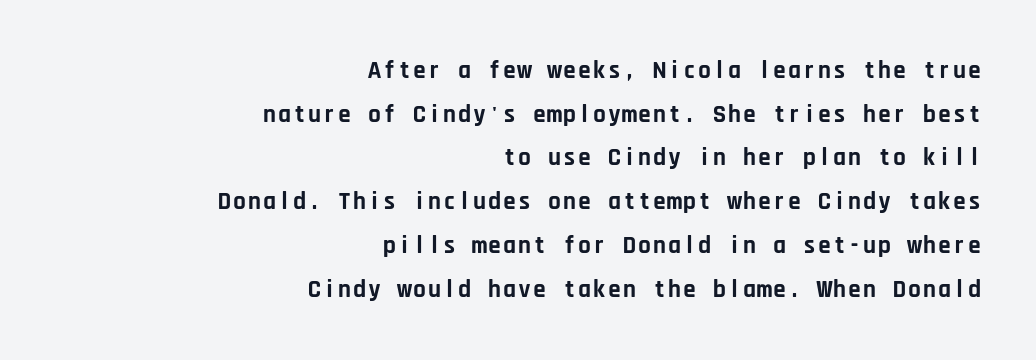
The image shows 25 px bold type, upright; set right-aligned, line spacing 1.75x, normal letter spacing, not underlined.
